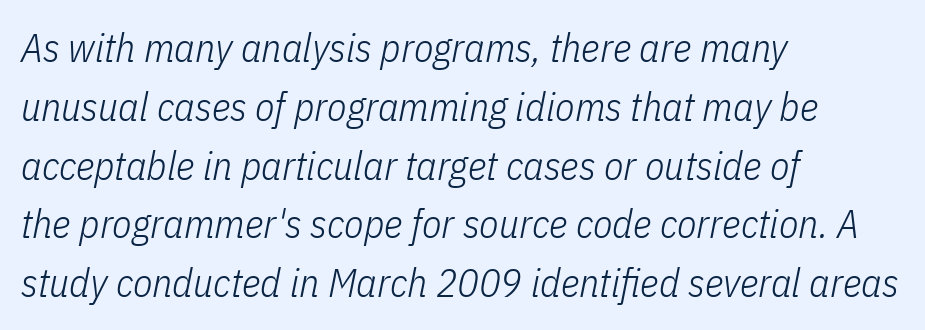
The image shows 40 px light, condensed type, italic (leaning right); set left-aligned, normal line spacing (1.47x), normal letter spacing, not underlined; low stroke contrast and a medium x-height.
